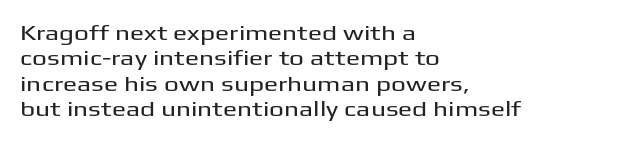
The image shows 21 px text type, upright; set left-aligned, line spacing 1.21x, normal letter spacing, not underlined.
